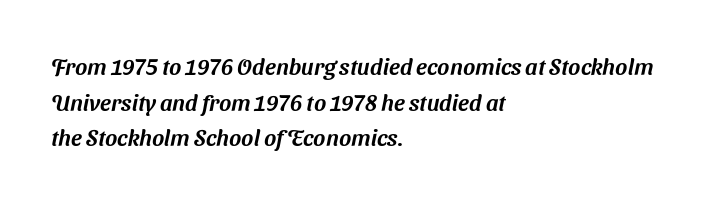
The image shows 23 px text type; set left-aligned, normal line spacing (1.55x), normal letter spacing, not underlined.
